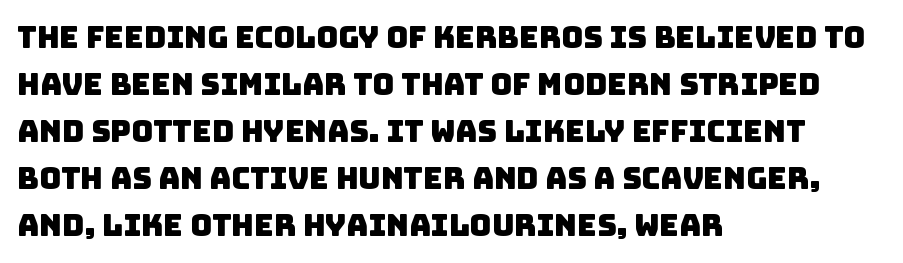
The image shows 30 px sans-serif type; set left-aligned, normal line spacing (1.57x), normal letter spacing, not underlined; low stroke contrast and a large x-height.
